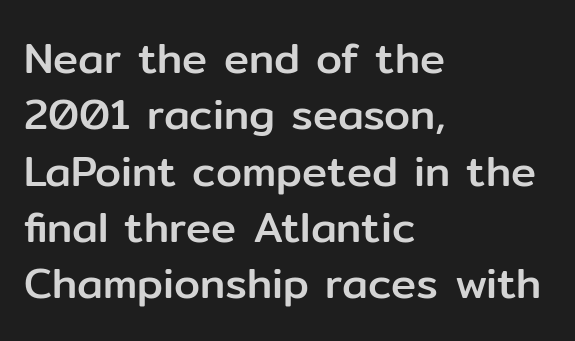
Inter-character spacing is left at the font's built-in metrics. Characters remain perfectly vertical along every line. Clear beneath every line of the passage. These lines are rendered in a variable-pitch font. Does the type have serifs? No, each stem ends abruptly.
